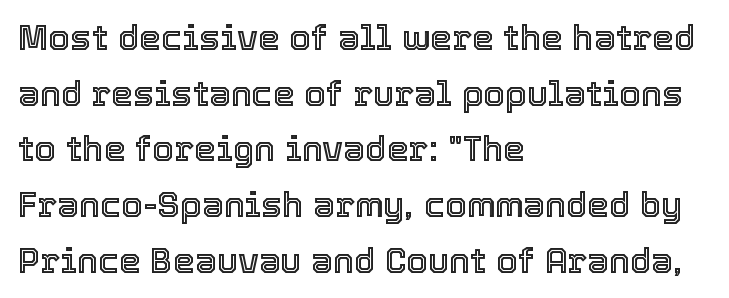
Q: Is the text italic (slanted)? A: No, it is upright.
Q: Is the text underlined? A: No.
Q: How is the paragraph aligned? A: Left-aligned.
Q: Is the spacing between letters normal or unusually wide? A: Normal.
Q: Is the spacing between lines tight, normal or loose? A: Normal.
Q: Width (condensed, normal, or wide)? A: Normal.
Q: x-height? A: Medium.
Q: Monospaced? A: No.
